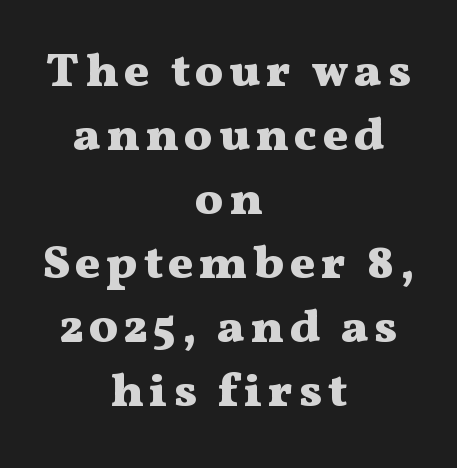
Q: Is the text bold? A: Yes.
Q: Is the text italic (slanted)? A: No, it is upright.
Q: Is the typeface a serif or a sans-serif typeface? A: Serif.
Q: Is the text underlined? A: No.
Q: How is the paragraph aligned? A: Centered.
Q: Is the spacing between lines tight, normal or loose? A: Normal.
Q: Width (condensed, normal, or wide)? A: Wide.
Q: Stroke contrast? A: Medium.
Q: x-height? A: Medium.
Q: Monospaced? A: No.
